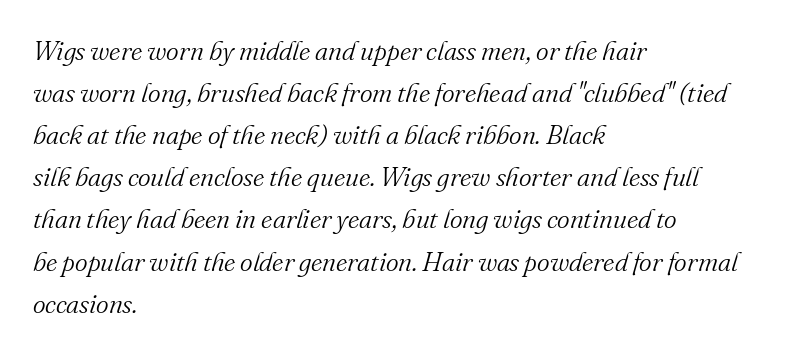
Q: Is the text bold? A: No.
Q: Is the text italic (slanted)? A: Yes, it leans right by about 16 degrees.
Q: Is the text underlined? A: No.
Q: How is the paragraph aligned? A: Left-aligned.
Q: Is the spacing between letters normal or unusually wide? A: Normal.
Q: Is the spacing between lines tight, normal or loose? A: Normal.
